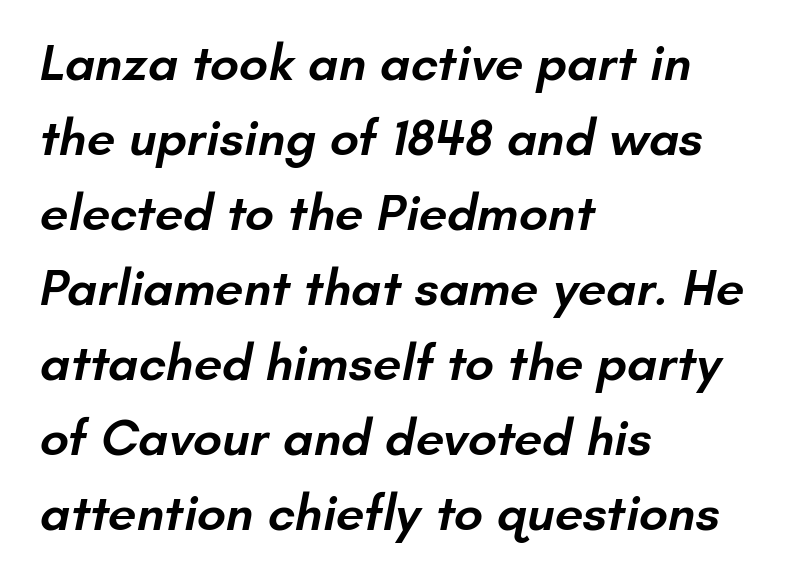
{"serif": "no", "bold": "semi", "weight": "semibold", "width": "normal", "stroke_contrast": "low", "x_height": "small", "monospaced": "no", "underline": "no", "align": "left", "line_spacing": "normal", "line_spacing_ratio": 1.47, "letter_spacing": "normal", "letter_spacing_em": 0.0, "glyph_px": 51}
